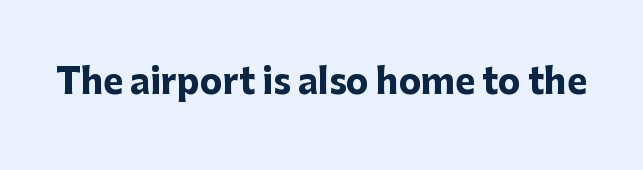
{"serif": "no", "italic": "no", "bold": "yes", "weight": "heavy", "width": "normal", "stroke_contrast": "low", "x_height": "medium", "monospaced": "no", "underline": "no", "letter_spacing": "normal", "letter_spacing_em": 0.0, "glyph_px": 34}
